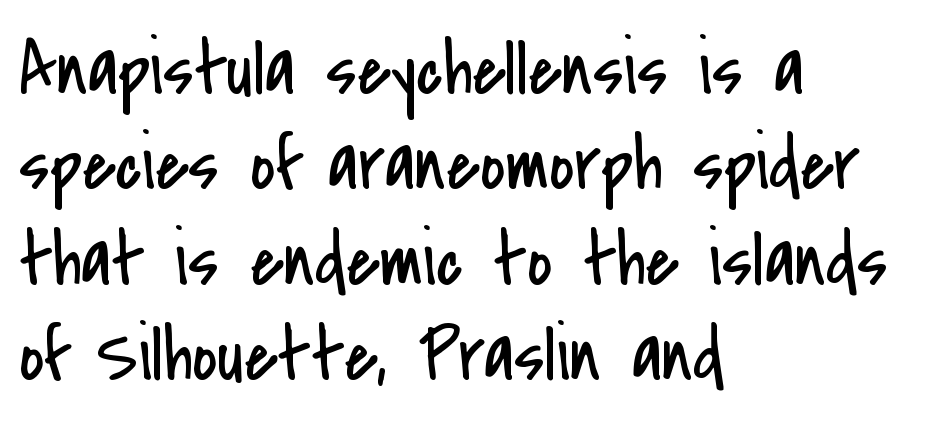
{"serif": "no", "italic": "no", "bold": "no", "weight": "regular", "width": "condensed", "stroke_contrast": "low", "x_height": "small", "monospaced": "no", "underline": "no", "align": "left", "line_spacing_ratio": 1.24, "letter_spacing": "normal", "letter_spacing_em": 0.0, "glyph_px": 77}
